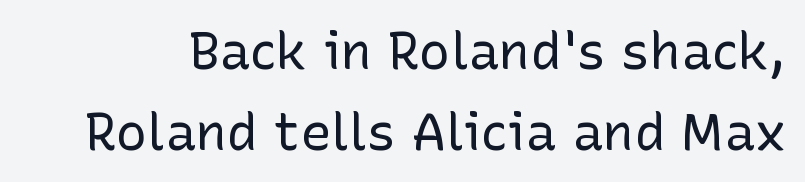
The image shows 52 px regular-weight sans-serif type, upright; set normal line spacing (1.55x), normal letter spacing, not underlined; low stroke contrast and a medium x-height.
